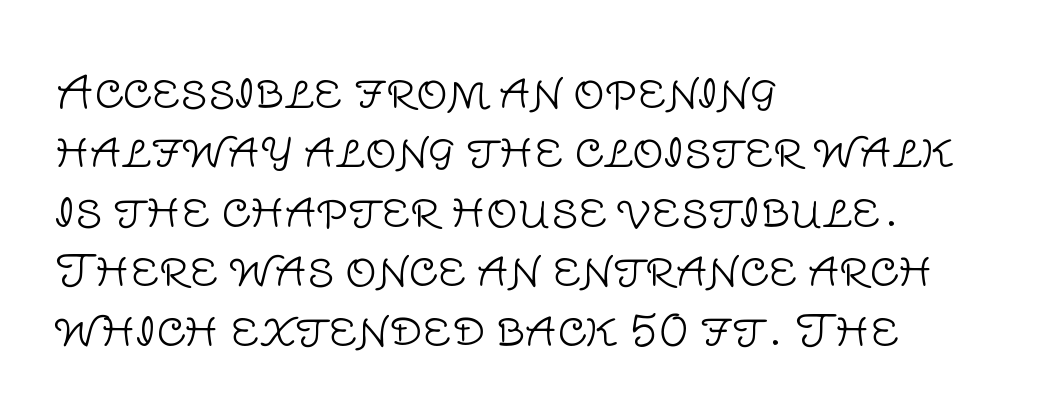
Q: Is the text bold? A: No.
Q: Is the text italic (slanted)? A: Yes.
Q: Is the typeface a serif or a sans-serif typeface? A: Sans-serif.
Q: Is the text underlined? A: No.
Q: How is the paragraph aligned? A: Left-aligned.
Q: Is the spacing between letters normal or unusually wide? A: Normal.
Q: Is the spacing between lines tight, normal or loose? A: Normal.
Q: Width (condensed, normal, or wide)? A: Normal.
Q: Stroke contrast? A: Low.
Q: x-height? A: Large.
Q: Monospaced? A: No.
